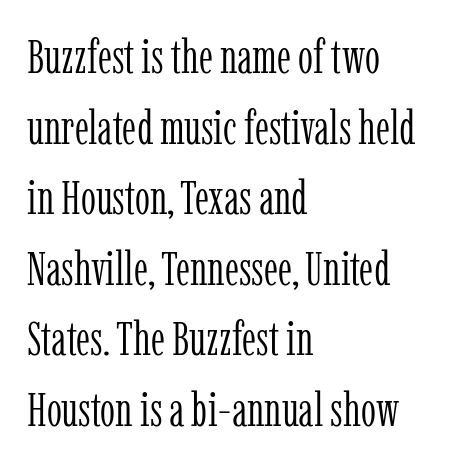
{"serif": "yes", "italic": "no", "bold": "no", "weight": "light", "width": "condensed", "stroke_contrast": "low", "x_height": "medium", "monospaced": "no", "underline": "no", "align": "left", "line_spacing": "normal", "line_spacing_ratio": 1.47, "letter_spacing": "normal", "letter_spacing_em": 0.0, "glyph_px": 48}
